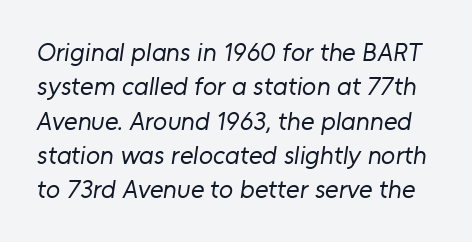
Q: Is the text bold? A: No.
Q: Is the text underlined? A: No.
Q: Is the spacing between letters normal or unusually wide? A: Normal.
Q: Is the spacing between lines tight, normal or loose? A: Normal.
